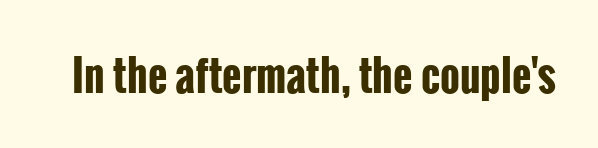
Honestly, there is no underline to notice here at all. This is heavy type, rendered in bold. Posture: upright roman. The designer went with a sans here, leaving each stem footless. This sample uses plain, unmodified letter spacing. You could not count columns in this text — the font is proportionally spaced.
